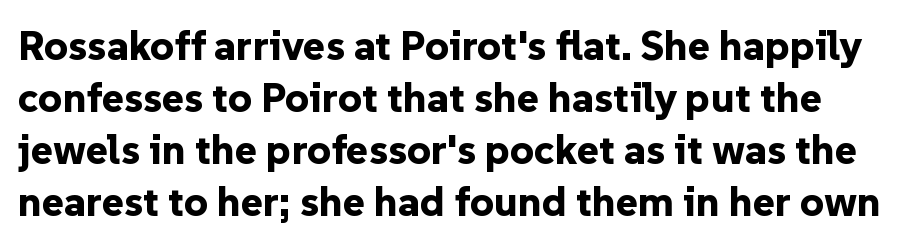
The image shows 42 px bold sans-serif type, upright; set line spacing 1.24x, normal letter spacing, not underlined; low stroke contrast and a medium x-height.
